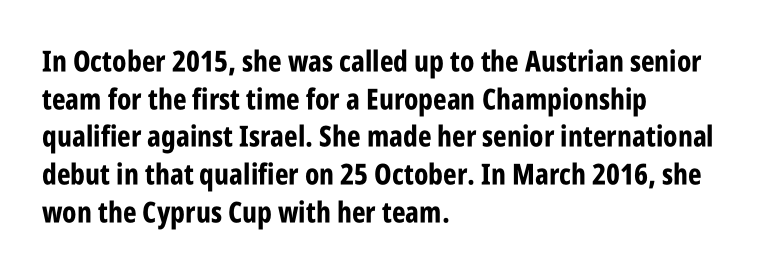
Rule under the text: the space is simply empty. A student would call this left alignment; a typographer would say flush left, rag right. A roman cut, with each character standing at attention. The rows are spaced the way most documents space them.
